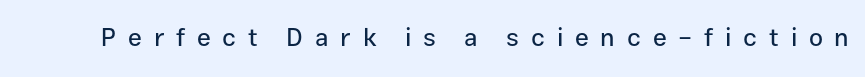
Q: Is the text italic (slanted)? A: No, it is upright.
Q: Is the text underlined? A: No.
Q: Is the spacing between letters normal or unusually wide? A: Unusually wide.
